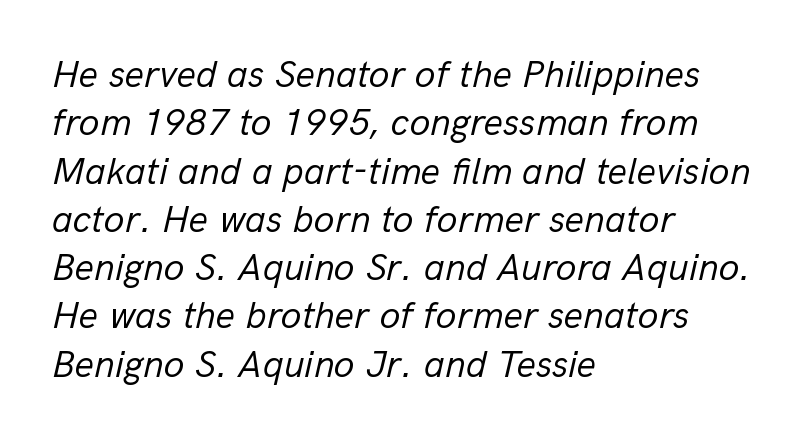
Nothing unusual about the tracking: characters are spaced as the font intends. The compositor pushed each line to the left boundary. Is this a heavy cut? Hardly; it is regular or lighter. The specimen reads as italic at a glance. Honestly, the row spacing looks completely unremarkable. Clear beneath every line of the passage.
